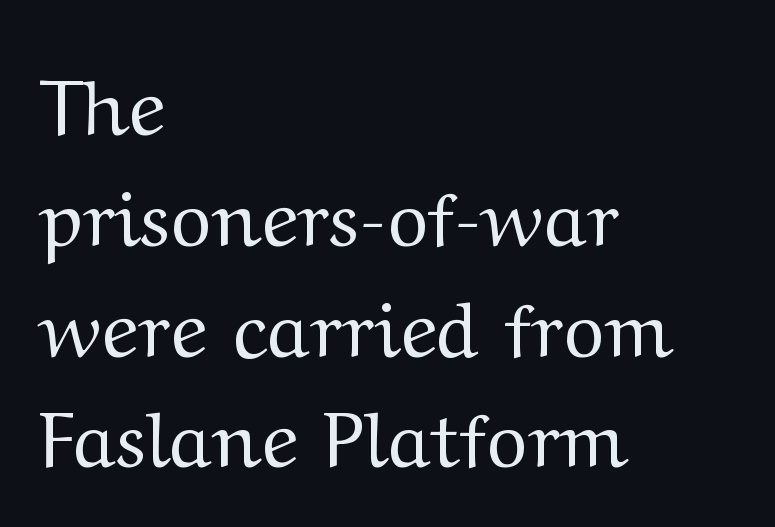
Q: Is the text bold? A: No.
Q: Is the text italic (slanted)? A: No, it is upright.
Q: Is the typeface a serif or a sans-serif typeface? A: Serif.
Q: Is the text underlined? A: No.
Q: How is the paragraph aligned? A: Left-aligned.
Q: Is the spacing between letters normal or unusually wide? A: Normal.
Q: Is the spacing between lines tight, normal or loose? A: Normal.
Q: Width (condensed, normal, or wide)? A: Wide.
Q: Stroke contrast? A: Medium.
Q: x-height? A: Medium.
Q: Monospaced? A: No.
